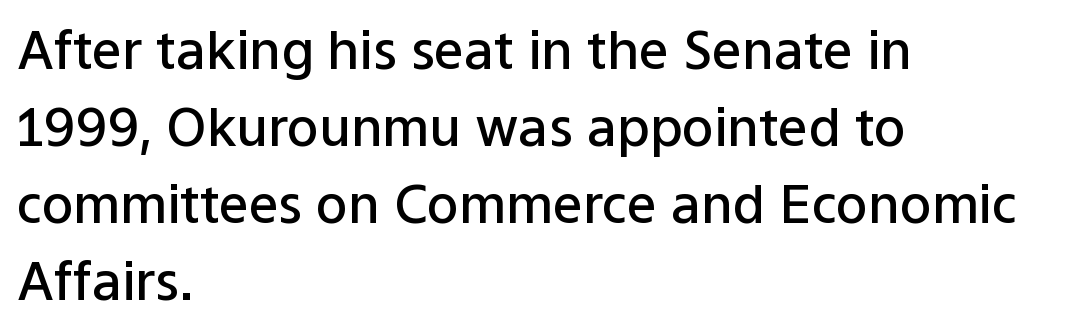
The image shows 53 px semibold sans-serif type, upright; set left-aligned, normal line spacing (1.45x), normal letter spacing, not underlined; low stroke contrast and a medium x-height.
